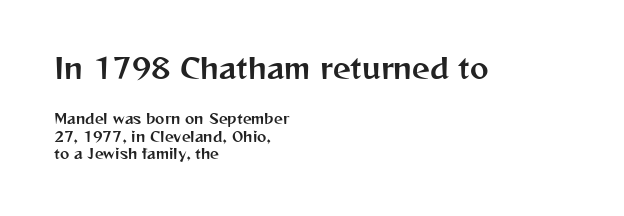
Q: Is the text italic (slanted)? A: No, it is upright.
Q: Is the typeface a serif or a sans-serif typeface? A: Sans-serif.
Q: Is the text underlined? A: No.
Q: How is the paragraph aligned? A: Left-aligned.
Q: Is the spacing between letters normal or unusually wide? A: Normal.
Q: Is the spacing between lines tight, normal or loose? A: Normal.
Q: Which block of text is set in a larger size, the first (top) or the second (bottom)? A: The first (top) one.
Q: Width (condensed, normal, or wide)? A: Normal.
Q: Stroke contrast? A: Medium.
Q: x-height? A: Medium.
Q: Monospaced? A: No.
